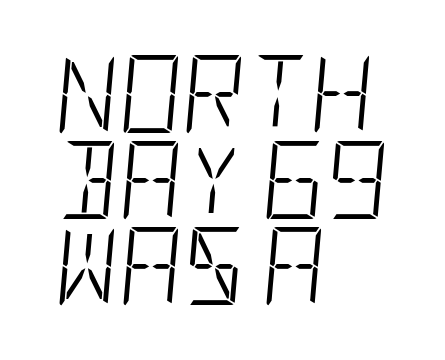
No word sits above an underline. Summary of weight: not heavy and not bold. Standard letterfit; no display-style spreading of the glyphs. A typesetter would mark this as italic. If you measured baseline to baseline, you'd find a short distance.
